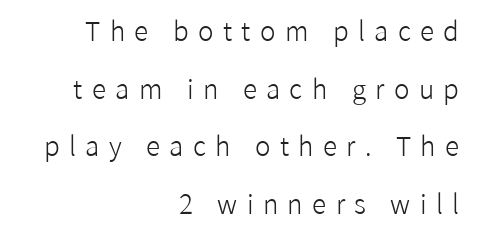
The image shows 26 px text type, upright; set right-aligned, loose line spacing (2.22x), unusually wide letter spacing (+0.36 em), not underlined.
